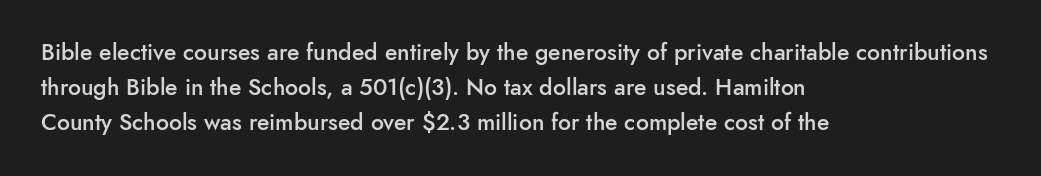
The image shows 23 px text type, upright; set left-aligned, normal line spacing (1.52x), normal letter spacing, not underlined.
